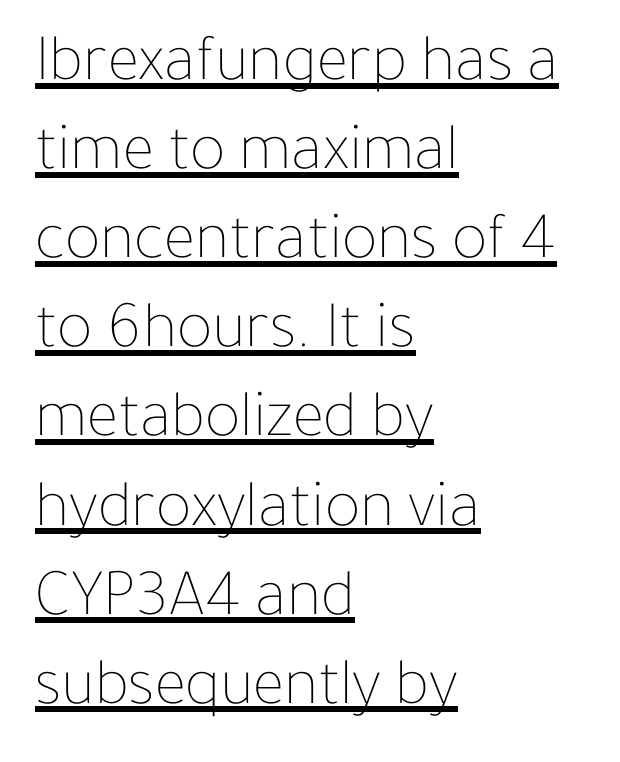
A student would call this left alignment; a typographer would say flush left, rag right. Default kerning and tracking; the words read as compact shapes. These lines sit exactly where default settings would place them. You could not count columns in this text — the font is proportionally spaced.
